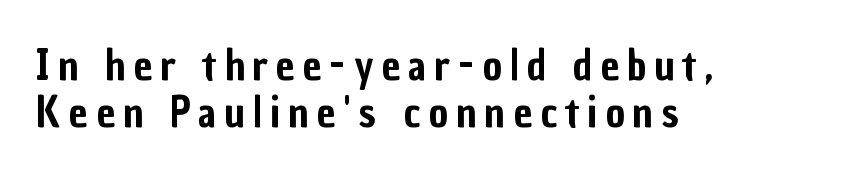
The image shows 42 px condensed sans-serif type, upright; set left-aligned, tight line spacing (1.13x), not underlined; low stroke contrast and a medium x-height.
